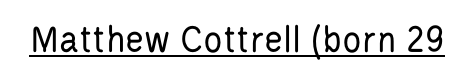
The image shows 40 px regular-weight, condensed sans-serif type, upright; set normal letter spacing, underlined; low stroke contrast and a large x-height.
